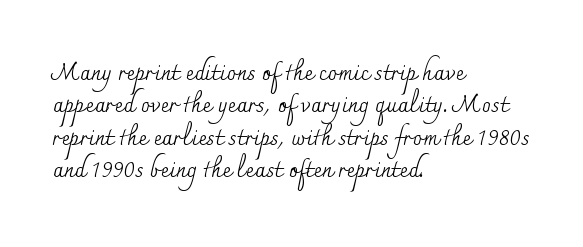
Q: Is the text bold? A: No.
Q: Is the text italic (slanted)? A: Yes.
Q: Is the text underlined? A: No.
Q: How is the paragraph aligned? A: Left-aligned.
Q: Is the spacing between letters normal or unusually wide? A: Normal.
Q: Is the spacing between lines tight, normal or loose? A: Normal.
